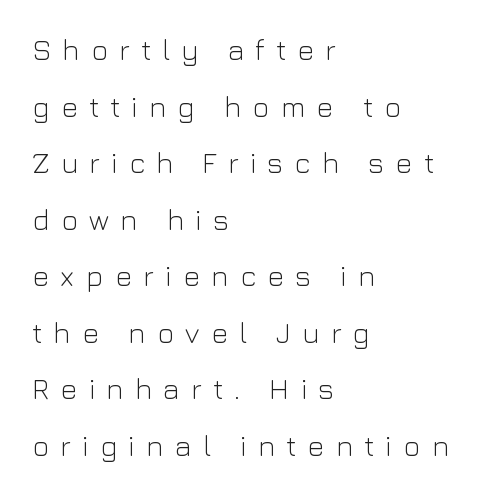
Q: Is the text bold? A: No.
Q: Is the text italic (slanted)? A: No, it is upright.
Q: Is the typeface a serif or a sans-serif typeface? A: Sans-serif.
Q: Is the text underlined? A: No.
Q: How is the paragraph aligned? A: Left-aligned.
Q: Is the spacing between letters normal or unusually wide? A: Unusually wide.
Q: Is the spacing between lines tight, normal or loose? A: Loose.
Q: Width (condensed, normal, or wide)? A: Normal.
Q: Stroke contrast? A: Low.
Q: x-height? A: Medium.
Q: Monospaced? A: No.
